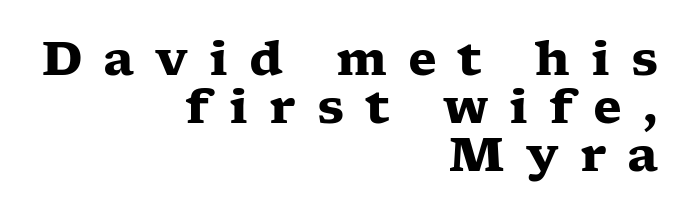
{"serif": "yes", "italic": "no", "bold": "yes", "weight": "heavy", "width": "wide", "stroke_contrast": "low", "x_height": "medium", "monospaced": "no", "underline": "no", "align": "right", "line_spacing": "tight", "line_spacing_ratio": 1.02, "letter_spacing": "wide", "letter_spacing_em": 0.44, "glyph_px": 47}
